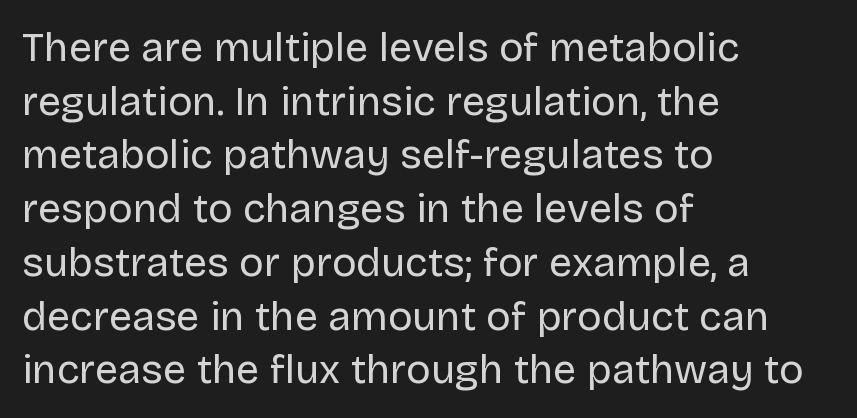
Q: Is the text bold? A: No.
Q: Is the text italic (slanted)? A: No, it is upright.
Q: Is the typeface a serif or a sans-serif typeface? A: Sans-serif.
Q: Is the text underlined? A: No.
Q: How is the paragraph aligned? A: Left-aligned.
Q: Is the spacing between letters normal or unusually wide? A: Normal.
Q: Is the spacing between lines tight, normal or loose? A: Normal.
Q: Width (condensed, normal, or wide)? A: Normal.
Q: Stroke contrast? A: Low.
Q: x-height? A: Large.
Q: Monospaced? A: No.
